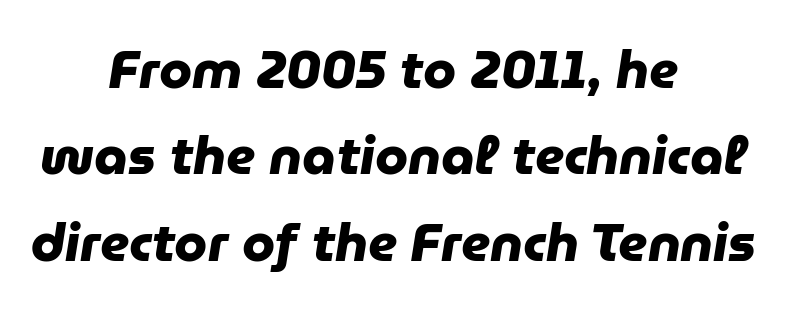
{"serif": "no", "bold": "yes", "weight": "heavy", "width": "normal", "stroke_contrast": "low", "x_height": "medium", "monospaced": "no", "underline": "no", "align": "center", "line_spacing": "normal", "line_spacing_ratio": 1.63, "letter_spacing": "normal", "letter_spacing_em": 0.0, "glyph_px": 53}
